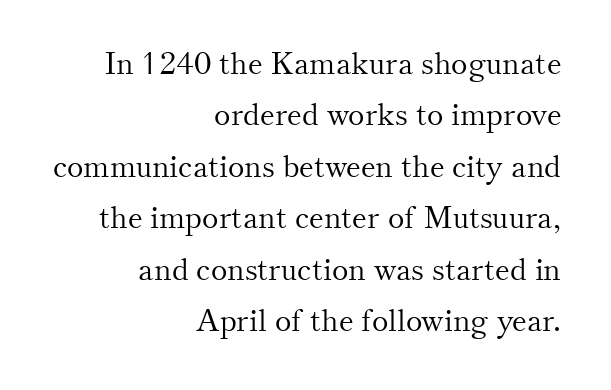
The image shows 31 px light serif type, upright; set right-aligned, normal line spacing (1.66x), normal letter spacing, not underlined; medium stroke contrast and a small x-height.
